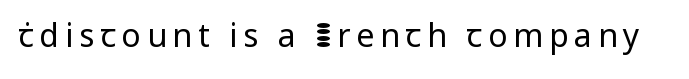
Q: Is the text bold? A: No.
Q: Is the text italic (slanted)? A: No, it is upright.
Q: Is the typeface a serif or a sans-serif typeface? A: Sans-serif.
Q: Is the text underlined? A: No.
Q: Width (condensed, normal, or wide)? A: Normal.
Q: Stroke contrast? A: Low.
Q: x-height? A: Medium.
Q: Monospaced? A: No.
